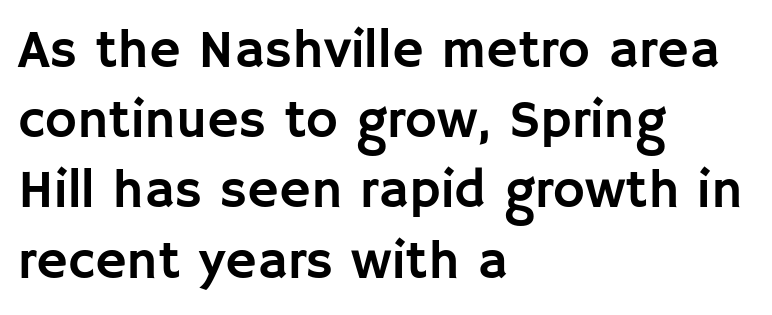
Does the lettering tilt? It doesn't — this is upright. The designer left line spacing at the default. The gaps between neighbouring characters are ordinary and unremarkable. Unlike a traditional serif, this face leaves its strokes unadorned. Left-aligned paragraph, ragged on the right. Note the varied advance widths — an 'i' is clearly narrower than an 'm'.
